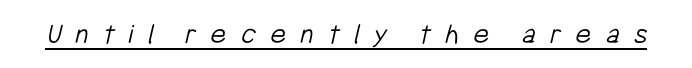
You could not count columns in this text — the font is proportionally spaced. Display-style spreading of the glyphs; the letterfit is very open. The face looks like a standard text weight, possibly lighter. Nothing sits at the stroke ends, so this counts as sans-serif. The rendering uses the underline text-decoration.
